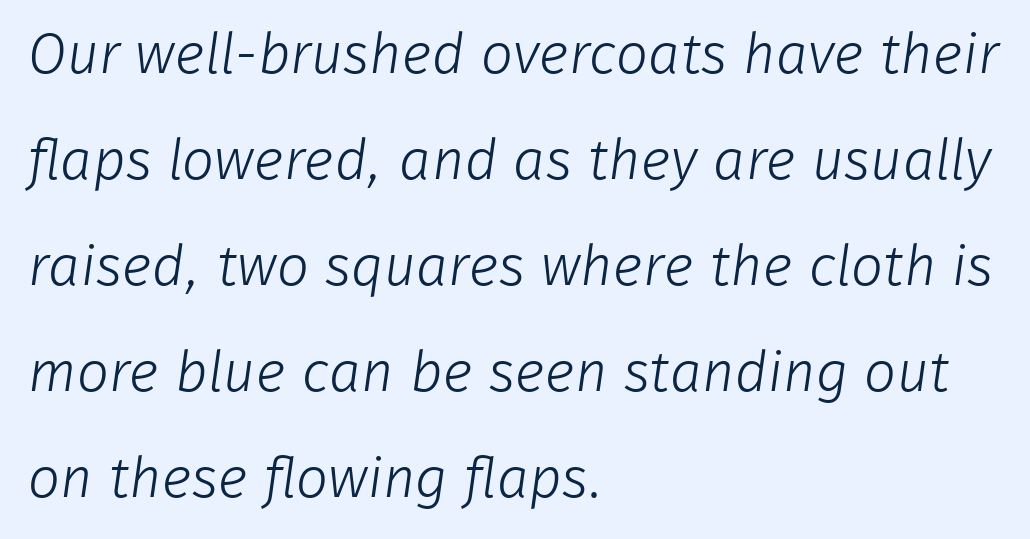
The image shows 57 px light sans-serif type; set left-aligned, line spacing 1.86x, normal letter spacing, not underlined; low stroke contrast and a medium x-height.
